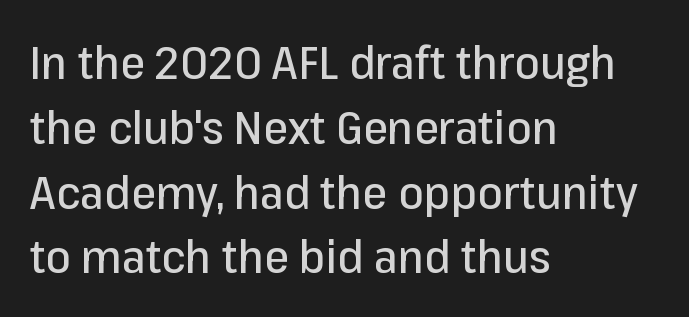
Q: Is the text italic (slanted)? A: No, it is upright.
Q: Is the typeface a serif or a sans-serif typeface? A: Sans-serif.
Q: Is the text underlined? A: No.
Q: How is the paragraph aligned? A: Left-aligned.
Q: Is the spacing between letters normal or unusually wide? A: Normal.
Q: Is the spacing between lines tight, normal or loose? A: Normal.
Q: Width (condensed, normal, or wide)? A: Normal.
Q: Stroke contrast? A: Low.
Q: x-height? A: Medium.
Q: Monospaced? A: No.
